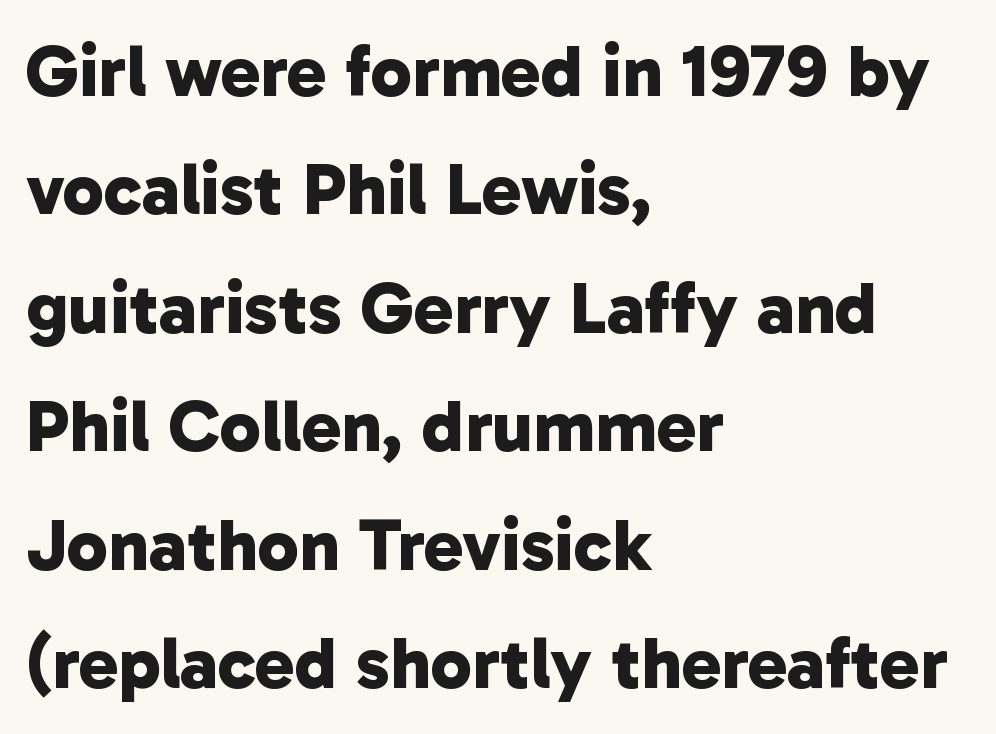
Q: Is the text bold? A: Yes.
Q: Is the typeface a serif or a sans-serif typeface? A: Sans-serif.
Q: Is the text underlined? A: No.
Q: How is the paragraph aligned? A: Left-aligned.
Q: Is the spacing between letters normal or unusually wide? A: Normal.
Q: Is the spacing between lines tight, normal or loose? A: Normal.
Q: Width (condensed, normal, or wide)? A: Normal.
Q: Stroke contrast? A: Low.
Q: x-height? A: Medium.
Q: Monospaced? A: No.
